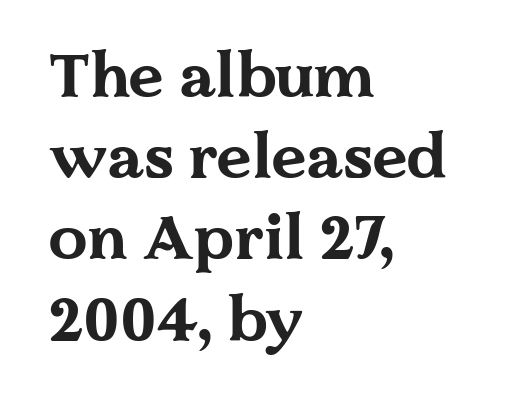
{"serif": "yes", "italic": "no", "bold": "yes", "weight": "bold", "width": "wide", "stroke_contrast": "medium", "x_height": "medium", "monospaced": "no", "underline": "no", "align": "left", "line_spacing": "normal", "line_spacing_ratio": 1.31, "letter_spacing": "normal", "letter_spacing_em": 0.0, "glyph_px": 62}
